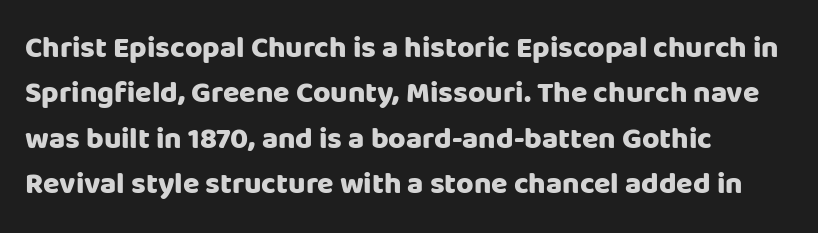
Do the characters align in a grid? No, the font is proportional. Regarding leading, the lines here are spaced in the standard way. Glyph-to-glyph distance matches everyday printed text. The characters display no serif detailing; their extremities are plain. A dark, heavy texture on the line: the type is bold. The typography opts for an upright posture over an oblique one.
